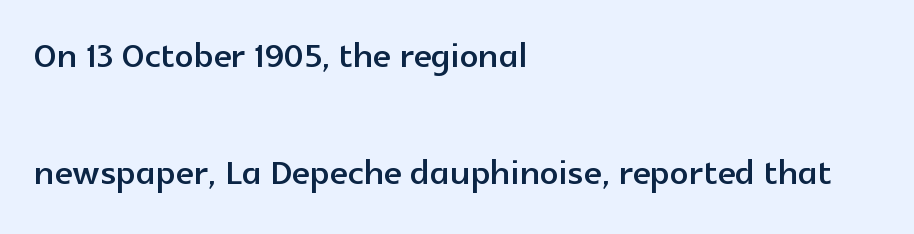
{"serif": "no", "italic": "no", "width": "normal", "x_height": "medium", "monospaced": "no", "underline": "no", "align": "left", "line_spacing": "loose", "line_spacing_ratio": 2.49, "letter_spacing": "normal", "letter_spacing_em": 0.0, "glyph_px": 47}
